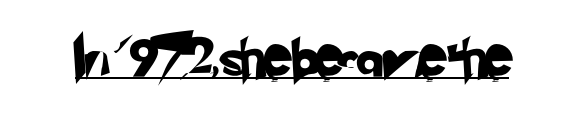
Here the designer chose a conventional face with non-uniform glyph widths. Regarding serifs, this sample does without them. The letterforms sit shoulder to shoulder at normal distance. The specimen includes a rule beneath the text block's lines.
